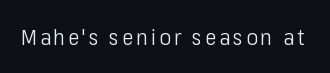
The specimen reads as upright at a glance. The face looks like a standard text weight, possibly lighter. Nobody drew a line under any word here.
